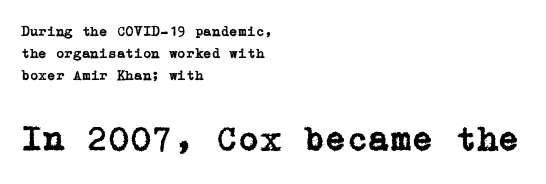
{"serif": "yes", "italic": "no", "width": "normal", "stroke_contrast": "low", "x_height": "medium", "underline": "no", "align": "left", "line_spacing": "normal", "line_spacing_ratio": 1.58, "letter_spacing": "normal", "letter_spacing_em": 0.0, "larger_block": "second", "size_ratio": 2.5, "glyph_px": 35}
